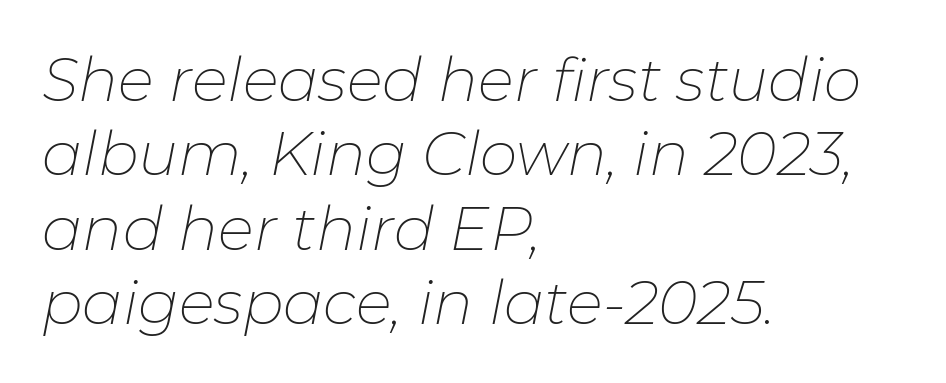
Q: Is the text bold? A: No.
Q: Is the text italic (slanted)? A: Yes, it leans right by about 11 degrees.
Q: Is the text underlined? A: No.
Q: How is the paragraph aligned? A: Left-aligned.
Q: Is the spacing between letters normal or unusually wide? A: Normal.
Q: Width (condensed, normal, or wide)? A: Normal.
Q: Stroke contrast? A: Low.
Q: x-height? A: Medium.
Q: Monospaced? A: No.
